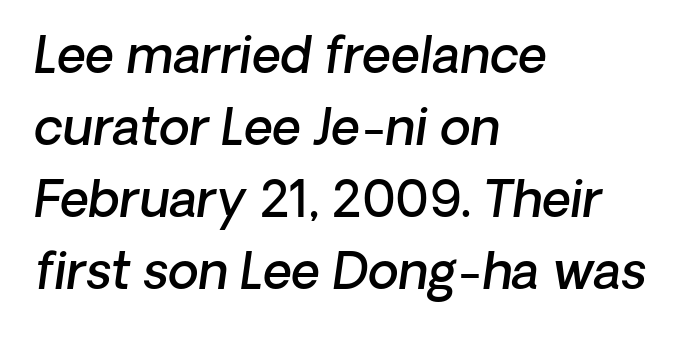
The image shows 50 px semibold sans-serif type; set left-aligned, normal line spacing (1.44x), normal letter spacing, not underlined; low stroke contrast and a medium x-height.
